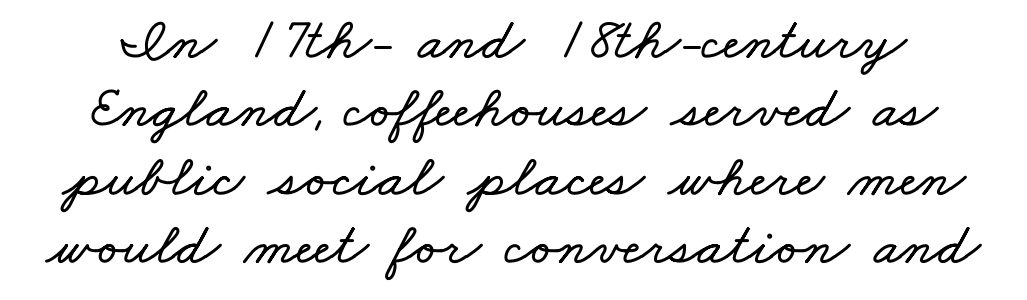
{"width": "wide", "stroke_contrast": "low", "x_height": "small", "monospaced": "no", "underline": "no", "line_spacing": "tight", "line_spacing_ratio": 1.14, "letter_spacing": "normal", "letter_spacing_em": 0.0, "glyph_px": 60}
